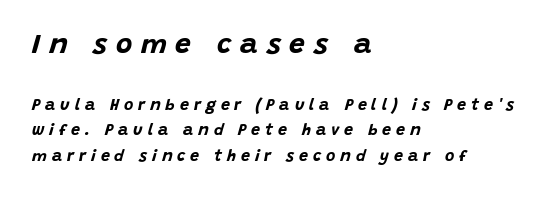
The image shows 28 px bold type, italic (leaning right); set left-aligned, normal line spacing (1.57x), unusually wide letter spacing (+0.31 em), not underlined; the first (top) block is 1.75x larger; low stroke contrast and a large x-height.
